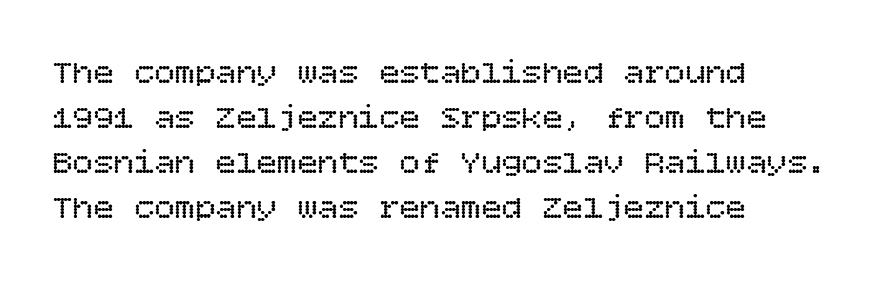
{"italic": "no", "bold": "no", "weight": "regular", "width": "normal", "stroke_contrast": "low", "x_height": "large", "underline": "no", "align": "left", "line_spacing": "normal", "line_spacing_ratio": 1.32, "letter_spacing": "normal", "letter_spacing_em": 0.0, "glyph_px": 34}
